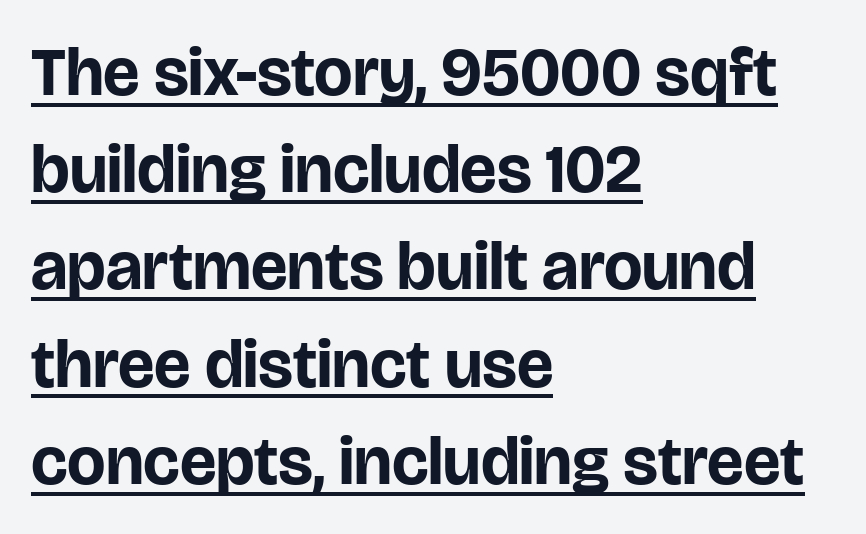
In terms of leading, this rendering sits right in the middle. This is heavy type, rendered in bold. The passage shown is typed in a proportional face where columns would drift. Grotesque or geometric, the face here clearly has no serifs. The letters sit at their default tracking, neither squeezed nor spread. The face used here appears with an underline applied.
